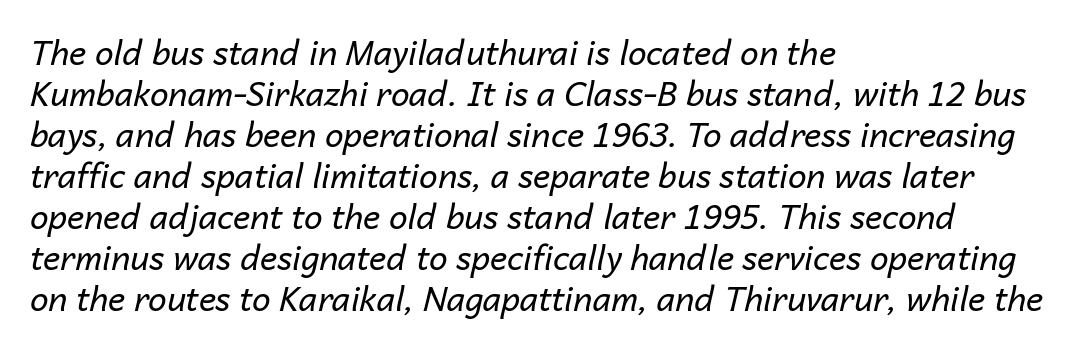
The image shows 33 px regular-weight type, italic (leaning right); set left-aligned, line spacing 1.24x, normal letter spacing, not underlined; low stroke contrast and a medium x-height.
